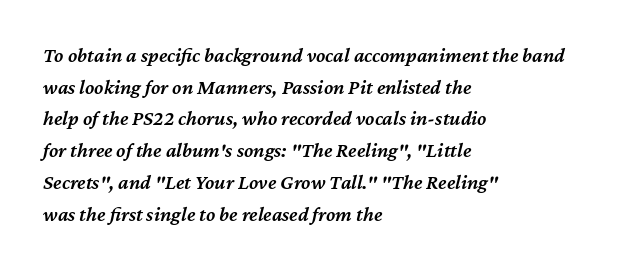
The image shows 21 px text type, italic (leaning right); set left-aligned, normal line spacing (1.51x), normal letter spacing, not underlined.
